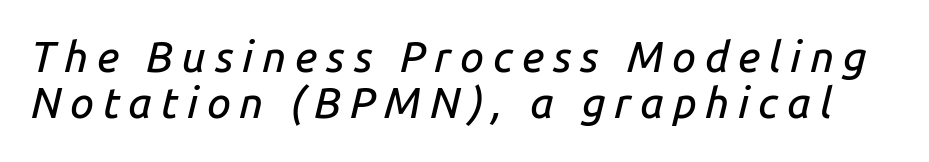
The space between consecutive lines is stingy. The rendering uses natural spacing where letterforms have individual widths. Every character sits at an angle, as italics do. The tracking jumps out immediately: characters are airy and widely separated.
